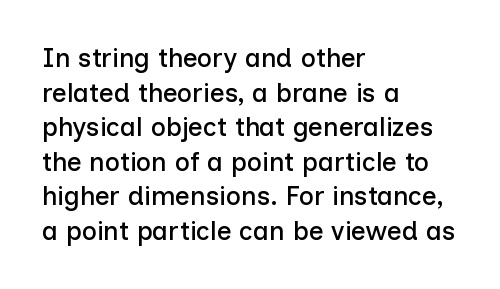
The image shows 26 px text type, upright; set left-aligned, normal line spacing (1.33x), normal letter spacing, not underlined.
